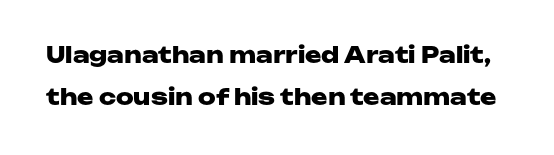
The image shows 22 px bold type, upright; set line spacing 1.89x, normal letter spacing, not underlined.
